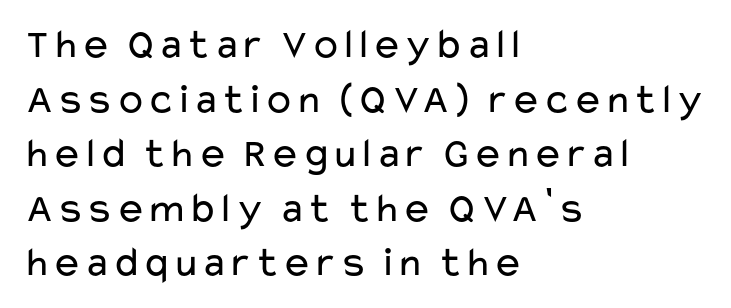
{"serif": "no", "italic": "no", "bold": "no", "weight": "regular", "width": "wide", "stroke_contrast": "low", "x_height": "medium", "monospaced": "no", "underline": "no", "align": "left", "line_spacing": "normal", "line_spacing_ratio": 1.3, "letter_spacing": "normal", "letter_spacing_em": 0.0, "glyph_px": 42}
